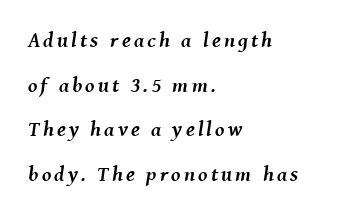
Successive baselines arrive slowly, with a big drop between each. Typographic density is high because the face is bold. Descenders are the only things crossing below the line. Italic: yes, the glyphs are oblique.
